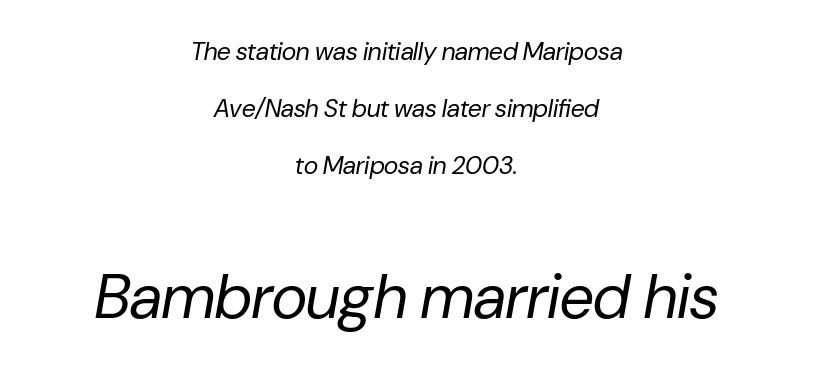
Centered paragraph, ragged on both sides. Quick note: italic. How would I describe the line gaps? Wide and relaxed. Default kerning and tracking; the words read as compact shapes. Rule under the text: the space is simply empty. Note the varied advance widths — an 'i' is clearly narrower than an 'm'.
